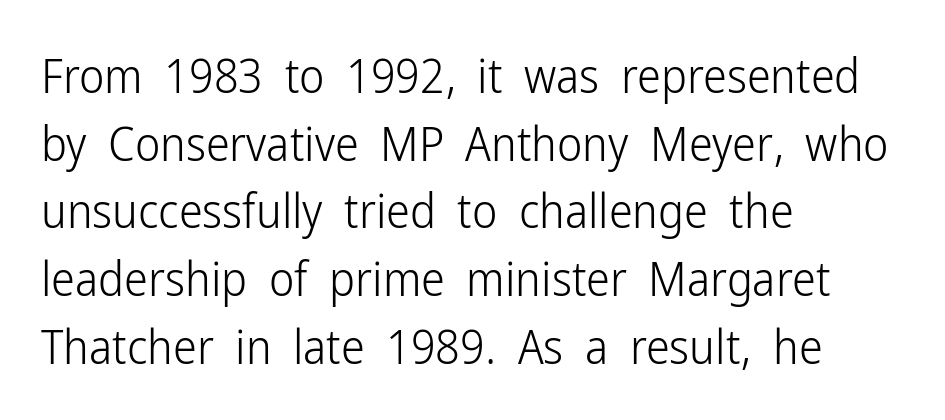
Q: Is the text bold? A: No.
Q: Is the text italic (slanted)? A: No, it is upright.
Q: Is the typeface a serif or a sans-serif typeface? A: Sans-serif.
Q: Is the text underlined? A: No.
Q: How is the paragraph aligned? A: Left-aligned.
Q: Is the spacing between letters normal or unusually wide? A: Normal.
Q: Is the spacing between lines tight, normal or loose? A: Normal.
Q: Width (condensed, normal, or wide)? A: Condensed.
Q: Stroke contrast? A: Low.
Q: x-height? A: Medium.
Q: Monospaced? A: No.
